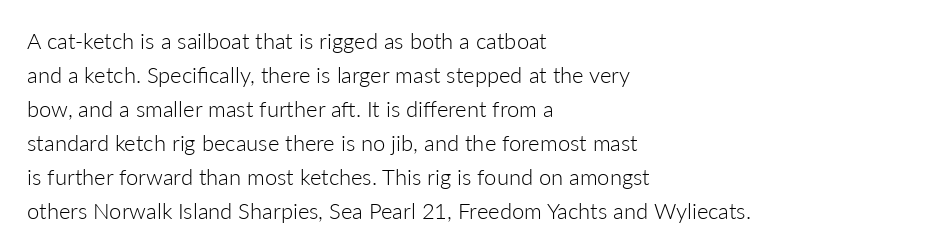
The image shows 22 px text type, upright; set left-aligned, normal line spacing (1.55x), normal letter spacing, not underlined.
